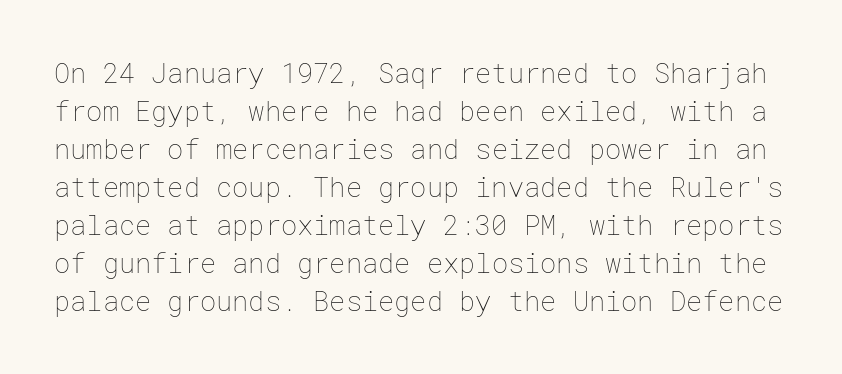
Q: Is the text bold? A: No.
Q: Is the text italic (slanted)? A: No, it is upright.
Q: Is the text underlined? A: No.
Q: Is the spacing between letters normal or unusually wide? A: Normal.
Q: Is the spacing between lines tight, normal or loose? A: Normal.
